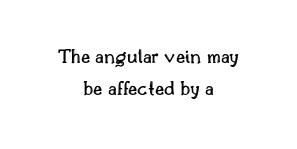
{"italic": "no", "underline": "no", "align": "center", "line_spacing": "normal", "line_spacing_ratio": 1.53, "letter_spacing": "normal", "letter_spacing_em": 0.0, "glyph_px": 21}
